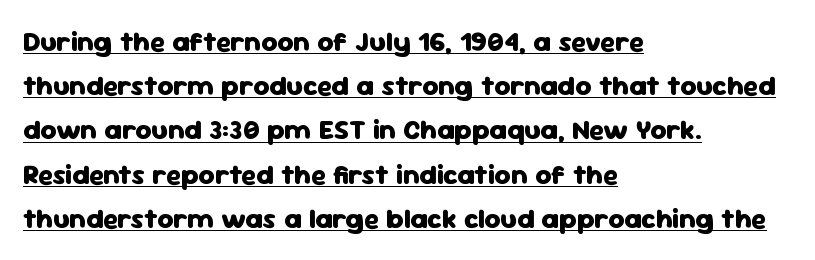
The image shows 28 px heavy sans-serif type, upright; set left-aligned, normal line spacing (1.58x), normal letter spacing, underlined; low stroke contrast and a medium x-height.
